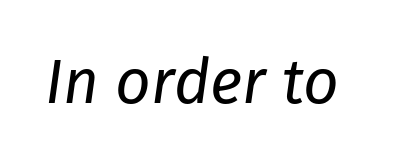
{"italic": "yes", "lean": "right", "slant_degrees": 8, "bold": "no", "weight": "regular", "width": "normal", "stroke_contrast": "low", "x_height": "medium", "monospaced": "no", "underline": "no", "letter_spacing": "normal", "letter_spacing_em": 0.0, "glyph_px": 62}
